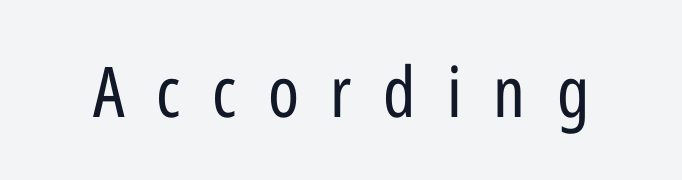
The space directly below the letters is spotless. Letter spacing: wide. Here the designer chose a conventional face with non-uniform glyph widths. The letters carry no serifs — their stems end cleanly without finishing strokes. Italic? Not at all — the glyphs are vertical. No heavy texture on the line: the type isn't bold.
